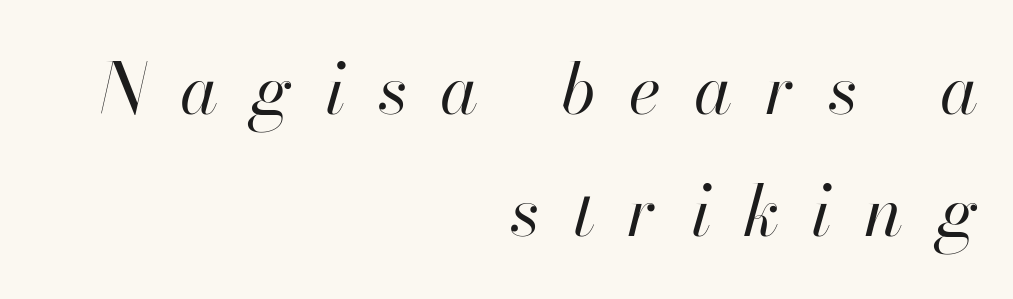
The image shows 70 px regular-weight type, italic (leaning right); set right-aligned, line spacing 1.74x, unusually wide letter spacing (+0.47 em), not underlined; high stroke contrast and a small x-height.
